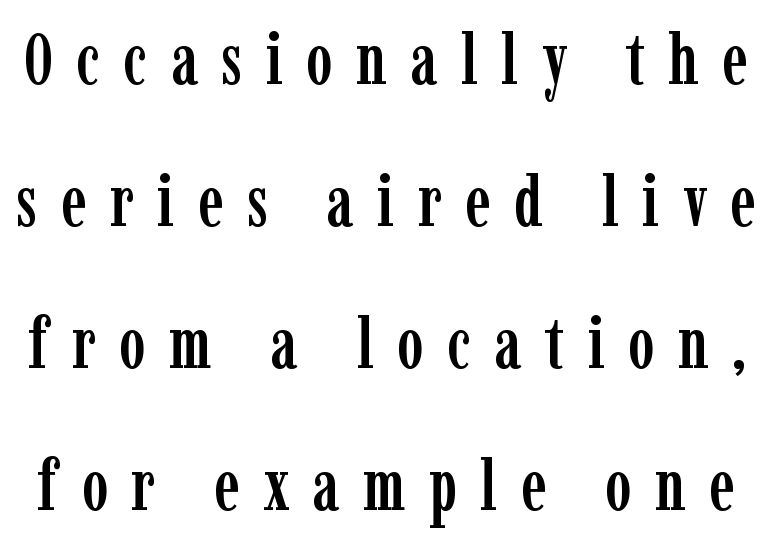
Q: Is the text italic (slanted)? A: No, it is upright.
Q: Is the typeface a serif or a sans-serif typeface? A: Serif.
Q: Is the text underlined? A: No.
Q: Is the spacing between letters normal or unusually wide? A: Unusually wide.
Q: Is the spacing between lines tight, normal or loose? A: Loose.
Q: Width (condensed, normal, or wide)? A: Condensed.
Q: Stroke contrast? A: Low.
Q: x-height? A: Medium.
Q: Monospaced? A: No.
